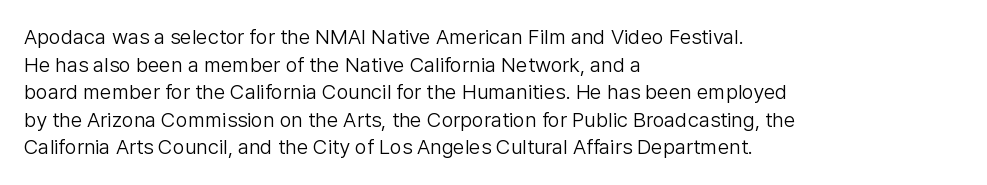
The image shows 21 px text type, upright; set left-aligned, normal line spacing (1.31x), normal letter spacing, not underlined.
